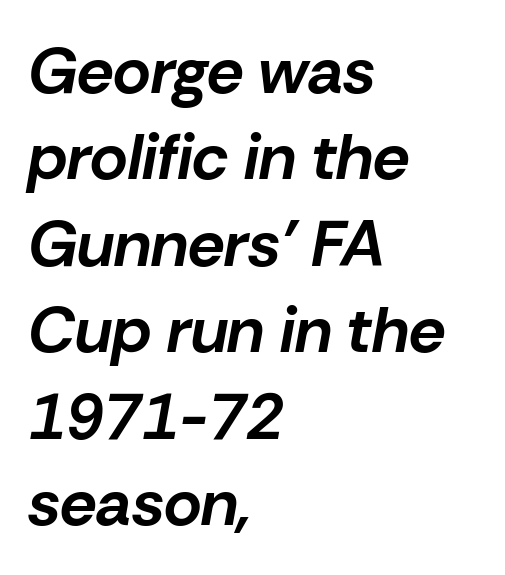
The image shows 65 px bold type, italic (leaning right); set left-aligned, normal line spacing (1.33x), normal letter spacing, not underlined; low stroke contrast and a medium x-height.
